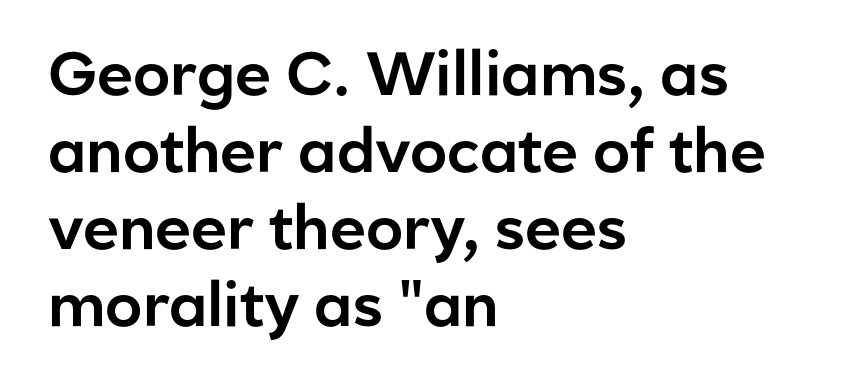
{"serif": "no", "italic": "no", "width": "normal", "stroke_contrast": "low", "x_height": "medium", "monospaced": "no", "underline": "no", "align": "left", "line_spacing": "normal", "line_spacing_ratio": 1.26, "letter_spacing": "normal", "letter_spacing_em": 0.0, "glyph_px": 61}
